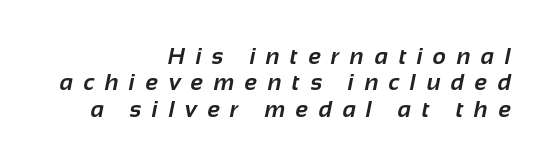
Q: Is the text bold? A: Yes.
Q: Is the text underlined? A: No.
Q: How is the paragraph aligned? A: Right-aligned.
Q: Is the spacing between letters normal or unusually wide? A: Unusually wide.
Q: Is the spacing between lines tight, normal or loose? A: Tight.
